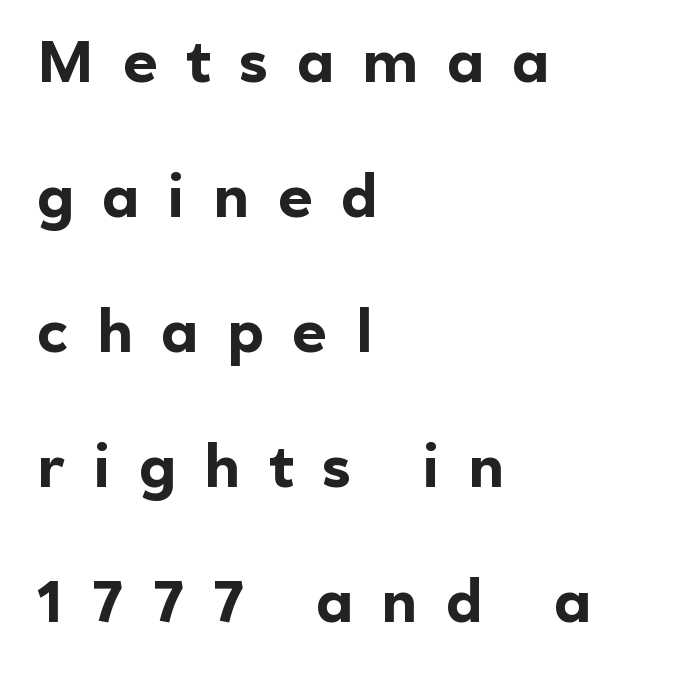
{"serif": "no", "italic": "no", "bold": "yes", "weight": "bold", "width": "normal", "x_height": "medium", "monospaced": "no", "underline": "no", "align": "left", "line_spacing": "loose", "line_spacing_ratio": 2.29, "letter_spacing": "wide", "letter_spacing_em": 0.49, "glyph_px": 59}
